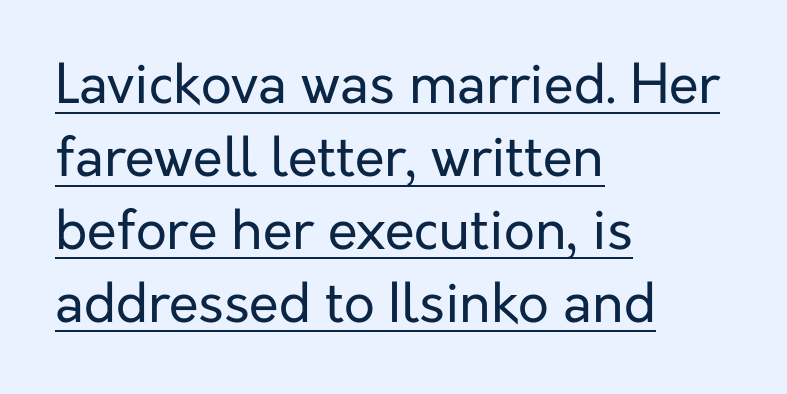
Glance below the letters and you will spot a drawn line. A light-to-regular cut is what we see here. These lines were composed using upright roman letters. You could not count columns in this text — the font is proportionally spaced.
